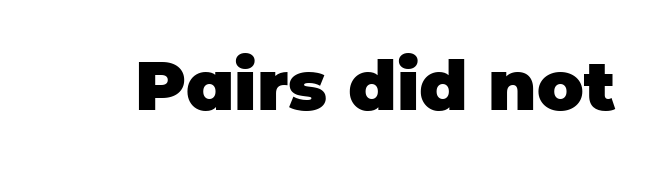
Q: Is the text bold? A: Yes.
Q: Is the text italic (slanted)? A: No, it is upright.
Q: Is the typeface a serif or a sans-serif typeface? A: Sans-serif.
Q: Is the text underlined? A: No.
Q: Is the spacing between letters normal or unusually wide? A: Normal.
Q: Width (condensed, normal, or wide)? A: Normal.
Q: Stroke contrast? A: Low.
Q: x-height? A: Large.
Q: Monospaced? A: No.
